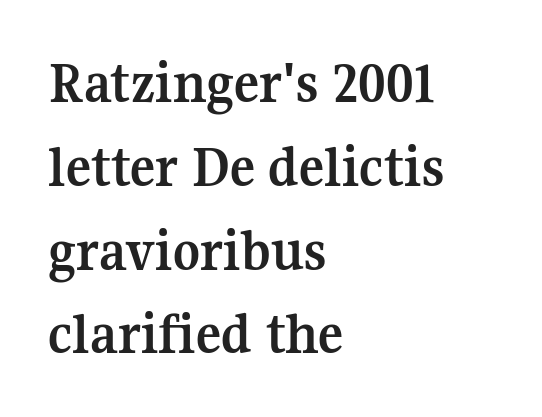
The space between consecutive lines is moderate. Teacher's note: observe the even left margin — that is flush-left alignment. Characters remain perfectly vertical along every line. You'd pick this weight for a headline — it's a proper bold.
